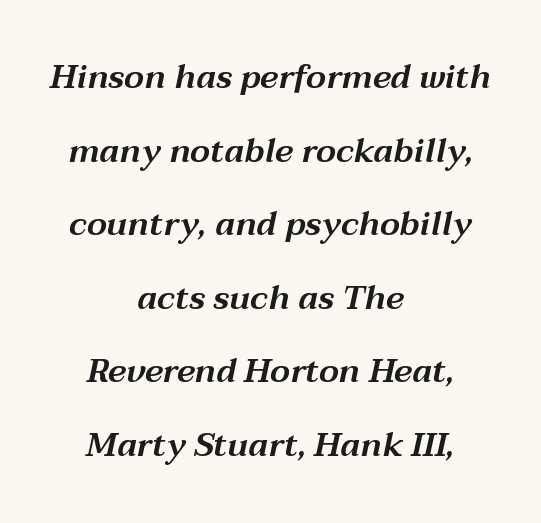
The image shows 33 px wide type, italic (leaning right); set centered, loose line spacing (2.23x), normal letter spacing, not underlined; medium stroke contrast and a medium x-height.
